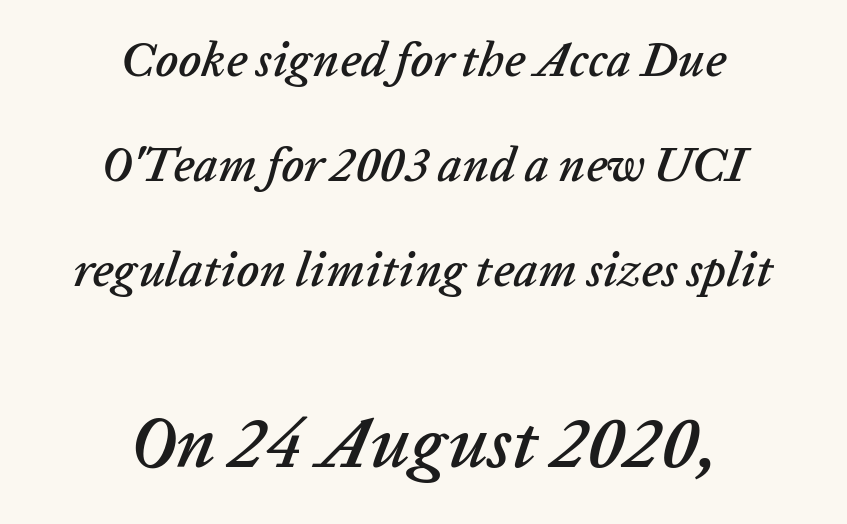
There's an unmistakable incline to the writing here. Look at the tracking — it's just the regular setting, nothing added. Does the bottom block carry the larger type? Yes, it does. Does the copy run flush right? No — it is centered line by line. Compared with typical paragraphs, the rows here are farther apart. The rendering uses natural spacing where letterforms have individual widths.
